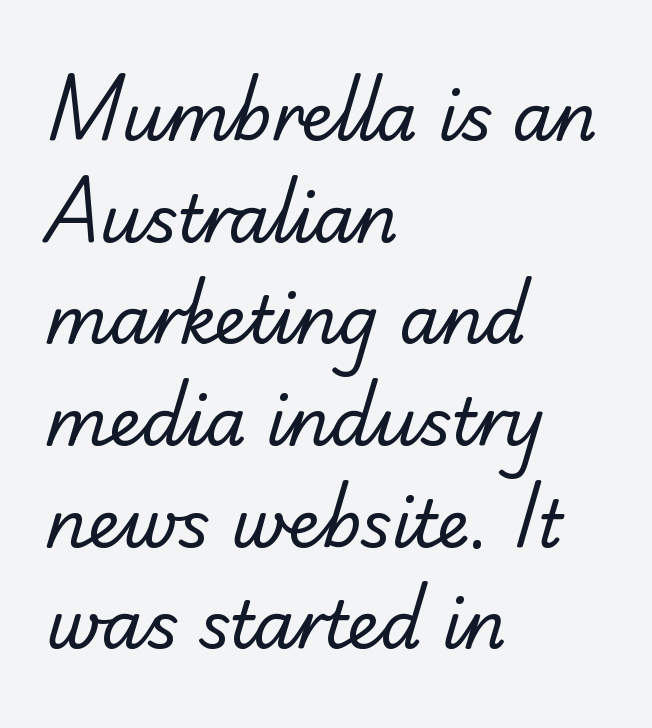
Is the letter spacing exaggerated? No — it looks like the ordinary default. This sample has the flowing, uneven cadence of proportional lettering. The face looks like a standard text weight, possibly lighter. Line beginnings align vertically; line endings do not. This is sans-serif lettering, the kind often seen on screens and signage. Each new line begins a customary step beneath the previous one.
